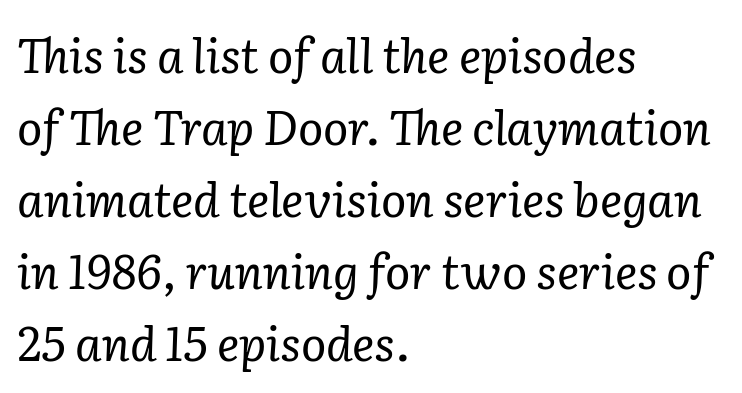
{"serif": "yes", "italic": "yes", "lean": "right", "slant_degrees": 2, "bold": "no", "weight": "regular", "width": "normal", "stroke_contrast": "low", "x_height": "medium", "monospaced": "no", "underline": "no", "align": "left", "line_spacing": "normal", "line_spacing_ratio": 1.53, "letter_spacing": "normal", "letter_spacing_em": 0.0, "glyph_px": 47}
